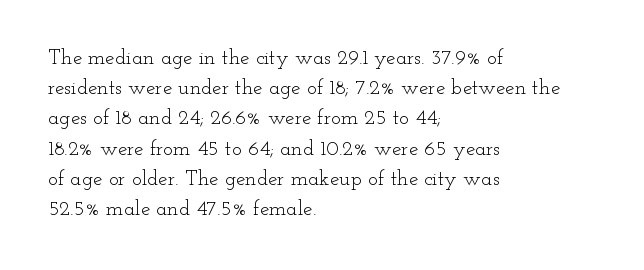
Q: Is the text bold? A: No.
Q: Is the text italic (slanted)? A: No, it is upright.
Q: Is the text underlined? A: No.
Q: How is the paragraph aligned? A: Left-aligned.
Q: Is the spacing between letters normal or unusually wide? A: Normal.
Q: Is the spacing between lines tight, normal or loose? A: Normal.
